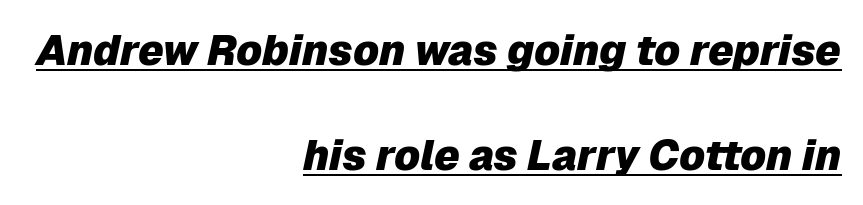
{"italic": "yes", "lean": "right", "slant_degrees": 12, "bold": "yes", "weight": "heavy", "width": "normal", "stroke_contrast": "low", "x_height": "medium", "monospaced": "no", "underline": "yes", "align": "right", "line_spacing": "loose", "line_spacing_ratio": 2.49, "letter_spacing": "normal", "letter_spacing_em": 0.0, "glyph_px": 42}
